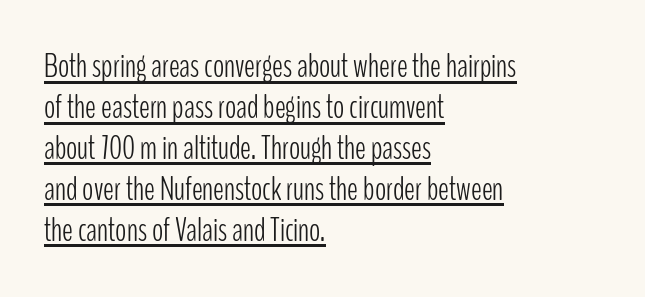
Q: Is the text bold? A: No.
Q: Is the text italic (slanted)? A: No, it is upright.
Q: Is the typeface a serif or a sans-serif typeface? A: Sans-serif.
Q: Is the text underlined? A: Yes.
Q: How is the paragraph aligned? A: Left-aligned.
Q: Is the spacing between letters normal or unusually wide? A: Normal.
Q: Width (condensed, normal, or wide)? A: Condensed.
Q: Stroke contrast? A: Low.
Q: x-height? A: Medium.
Q: Monospaced? A: No.
